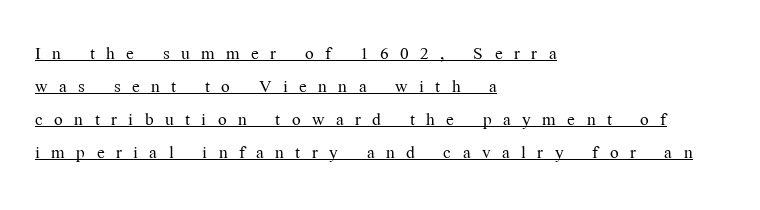
The image shows 23 px text type, upright; set left-aligned, normal line spacing (1.44x), unusually wide letter spacing (+0.5 em), underlined.
